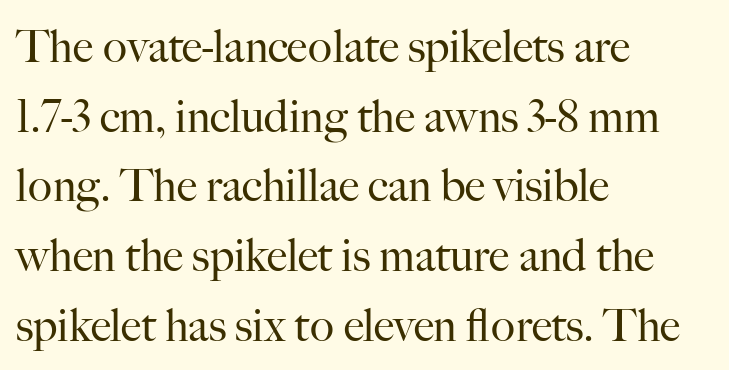
Q: Is the text bold? A: No.
Q: Is the text italic (slanted)? A: No, it is upright.
Q: Is the typeface a serif or a sans-serif typeface? A: Serif.
Q: Is the text underlined? A: No.
Q: How is the paragraph aligned? A: Left-aligned.
Q: Is the spacing between letters normal or unusually wide? A: Normal.
Q: Is the spacing between lines tight, normal or loose? A: Normal.
Q: Width (condensed, normal, or wide)? A: Normal.
Q: Stroke contrast? A: High.
Q: x-height? A: Small.
Q: Monospaced? A: No.
